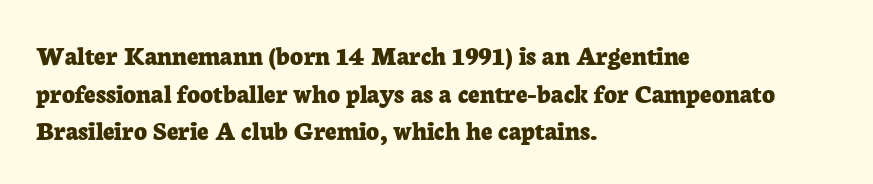
The image shows 28 px bold serif type, upright; set left-aligned, normal line spacing (1.34x), normal letter spacing, not underlined; low stroke contrast and a medium x-height.
